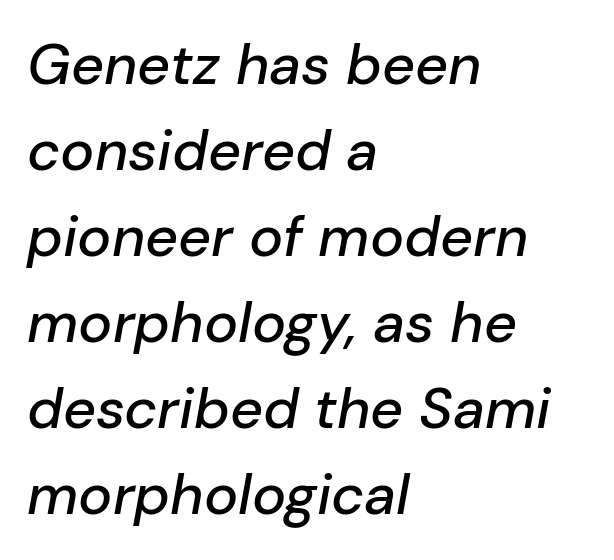
{"italic": "yes", "lean": "right", "slant_degrees": 10, "width": "normal", "stroke_contrast": "low", "x_height": "medium", "monospaced": "no", "underline": "no", "align": "left", "line_spacing": "normal", "line_spacing_ratio": 1.51, "letter_spacing": "normal", "letter_spacing_em": 0.0, "glyph_px": 57}
